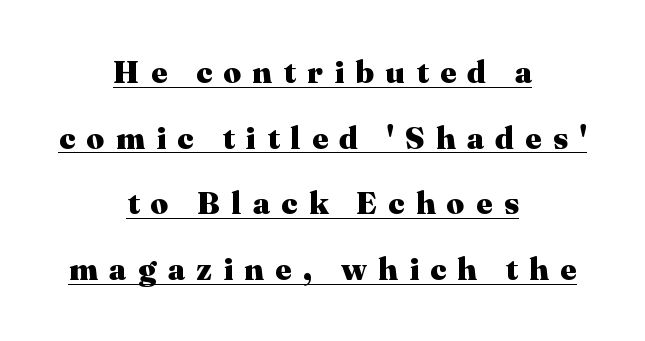
The image shows 31 px heavy serif type, upright; set centered, loose line spacing (2.12x), unusually wide letter spacing (+0.37 em), underlined; medium stroke contrast and a medium x-height.
